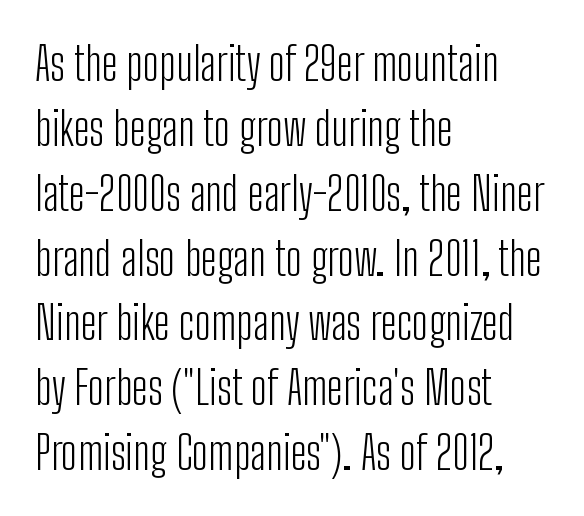
{"serif": "no", "italic": "no", "bold": "no", "weight": "light", "width": "condensed", "stroke_contrast": "low", "x_height": "medium", "monospaced": "no", "underline": "no", "align": "left", "line_spacing": "normal", "line_spacing_ratio": 1.41, "letter_spacing": "normal", "letter_spacing_em": 0.0, "glyph_px": 46}
